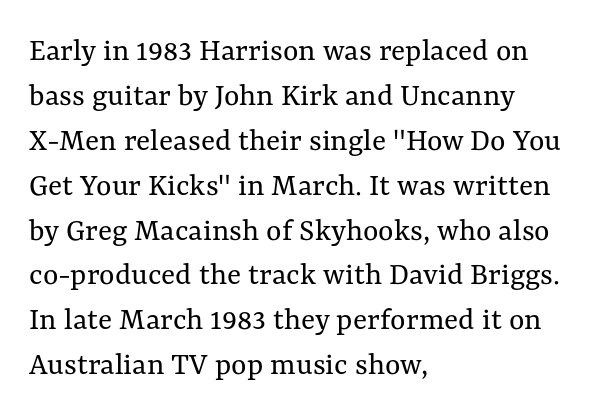
Q: Is the text bold? A: No.
Q: Is the text italic (slanted)? A: No, it is upright.
Q: Is the text underlined? A: No.
Q: How is the paragraph aligned? A: Left-aligned.
Q: Is the spacing between letters normal or unusually wide? A: Normal.
Q: Is the spacing between lines tight, normal or loose? A: Normal.
Q: Width (condensed, normal, or wide)? A: Normal.
Q: Stroke contrast? A: Medium.
Q: x-height? A: Medium.
Q: Monospaced? A: No.
